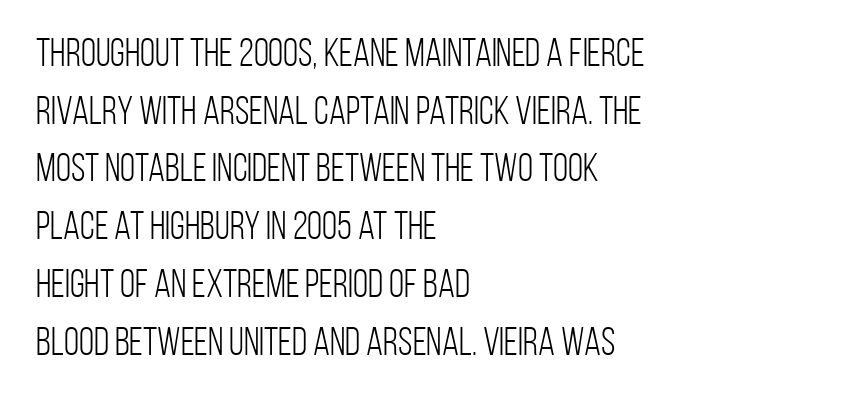
Q: Is the text bold? A: No.
Q: Is the text italic (slanted)? A: No, it is upright.
Q: Is the typeface a serif or a sans-serif typeface? A: Sans-serif.
Q: Is the text underlined? A: No.
Q: How is the paragraph aligned? A: Left-aligned.
Q: Is the spacing between letters normal or unusually wide? A: Normal.
Q: Is the spacing between lines tight, normal or loose? A: Normal.
Q: Width (condensed, normal, or wide)? A: Condensed.
Q: Stroke contrast? A: Low.
Q: x-height? A: Large.
Q: Monospaced? A: No.
